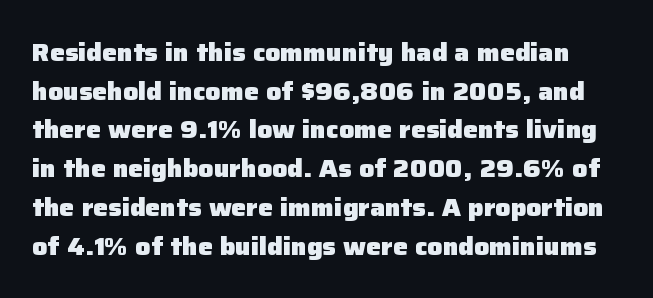
{"italic": "no", "bold": "yes", "underline": "no", "line_spacing": "normal", "line_spacing_ratio": 1.55, "letter_spacing": "normal", "letter_spacing_em": 0.0, "glyph_px": 25}
